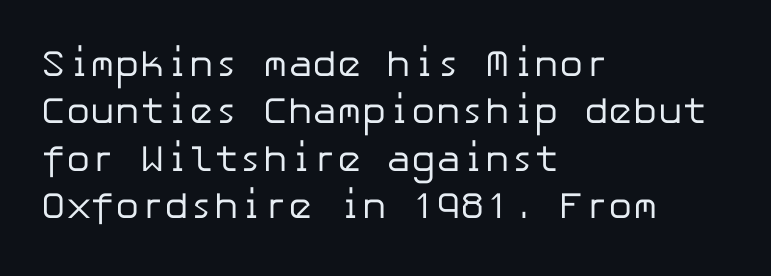
The image shows 37 px regular-weight sans-serif type, upright; set left-aligned, normal line spacing (1.28x), normal letter spacing, not underlined; low stroke contrast and a medium x-height.
